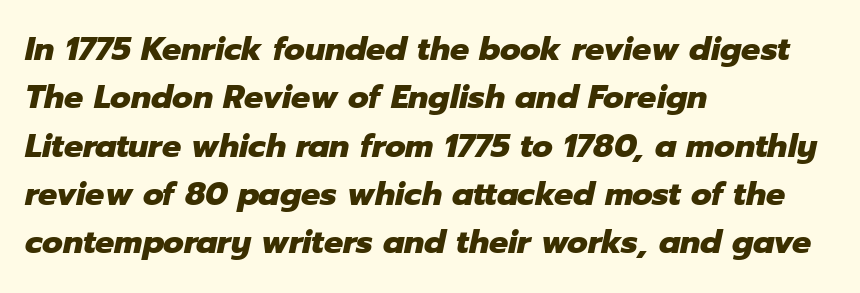
{"italic": "yes", "lean": "right", "slant_degrees": 12, "bold": "yes", "weight": "heavy", "width": "normal", "stroke_contrast": "low", "x_height": "medium", "monospaced": "no", "underline": "no", "align": "left", "line_spacing": "normal", "line_spacing_ratio": 1.51, "letter_spacing": "normal", "letter_spacing_em": 0.0, "glyph_px": 32}
